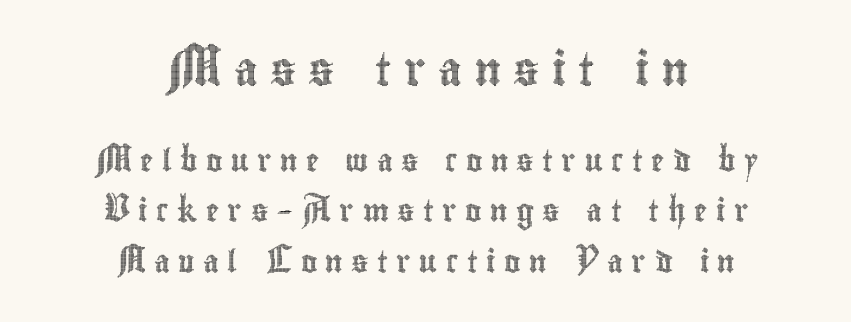
Typeset on center — no edge is straight. The axis of the letterforms is exactly vertical. Loosely led — the rows are spread out. The passage shown is typed in a proportional face where columns would drift. The baseline area is clear. Which of the two is more prominent by size? The first, at the top.
